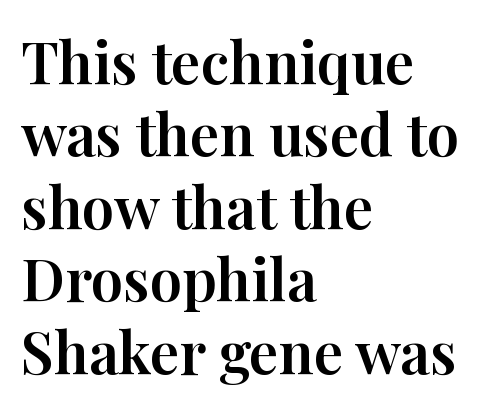
{"serif": "yes", "italic": "no", "width": "normal", "stroke_contrast": "high", "x_height": "medium", "monospaced": "no", "underline": "no", "align": "left", "line_spacing": "normal", "line_spacing_ratio": 1.25, "letter_spacing": "normal", "letter_spacing_em": 0.0, "glyph_px": 58}
